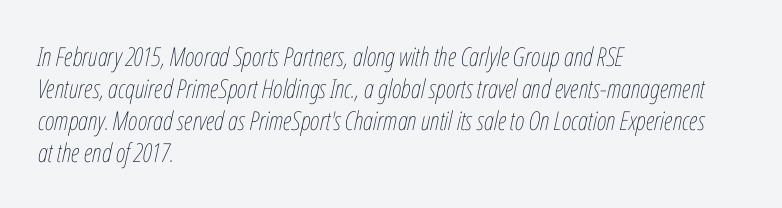
{"italic": "yes", "lean": "right", "slant_degrees": 12, "bold": "no", "underline": "no", "align": "left", "line_spacing_ratio": 1.23, "letter_spacing": "normal", "letter_spacing_em": 0.0, "glyph_px": 26}
